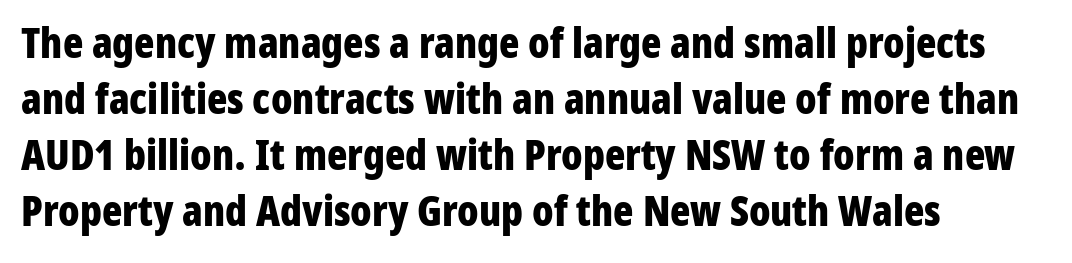
The image shows 42 px bold, condensed sans-serif type, upright; set left-aligned, normal line spacing (1.33x), normal letter spacing, not underlined; low stroke contrast and a medium x-height.
